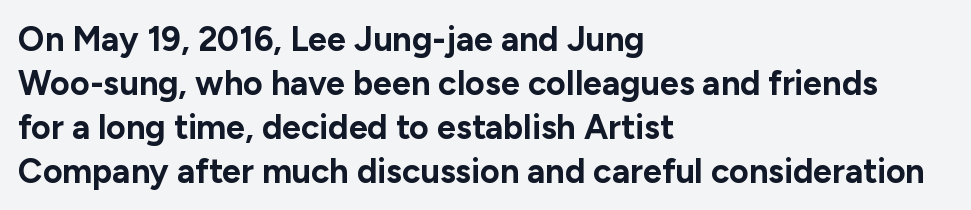
The lettering holds an erect, upright posture throughout. Typesetter's note: full bold, strokes at maximum text heaviness. A student would call this left alignment; a typographer would say flush left, rag right. Do the characters align in a grid? No, the font is proportional. Students, observe: this is what conventionally led text looks like.
